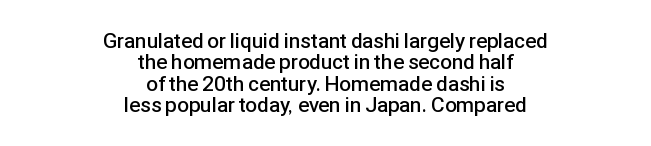
The image shows 21 px text type, upright; set centered, tight line spacing (1.02x), normal letter spacing, not underlined.
